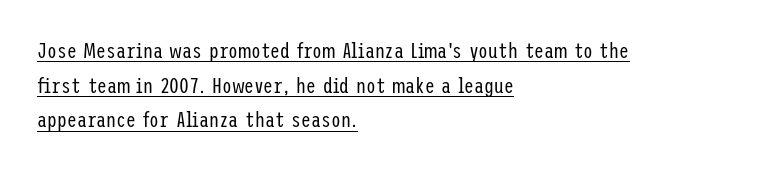
{"italic": "no", "bold": "no", "underline": "yes", "align": "left", "line_spacing": "normal", "line_spacing_ratio": 1.57, "letter_spacing": "normal", "letter_spacing_em": 0.0, "glyph_px": 22}
